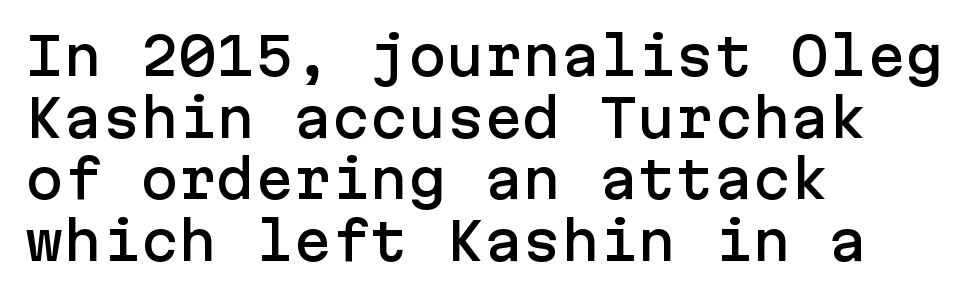
Q: Is the text italic (slanted)? A: No, it is upright.
Q: Is the typeface a serif or a sans-serif typeface? A: Sans-serif.
Q: Is the text underlined? A: No.
Q: How is the paragraph aligned? A: Left-aligned.
Q: Is the spacing between letters normal or unusually wide? A: Normal.
Q: Width (condensed, normal, or wide)? A: Normal.
Q: Stroke contrast? A: Low.
Q: x-height? A: Medium.
